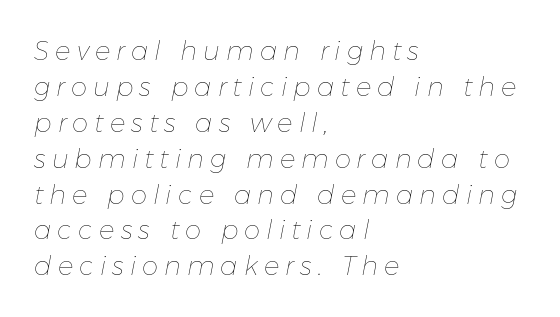
Just letters on the line, the space beneath them empty. Is the block centered? No — it sits flush against the left margin. Horizontal bands of white between lines are of average thickness. Honestly, the letter spacing is so wide it's the main thing you notice. Heaviness? Minimal to ordinary, like unemphasized prose.
